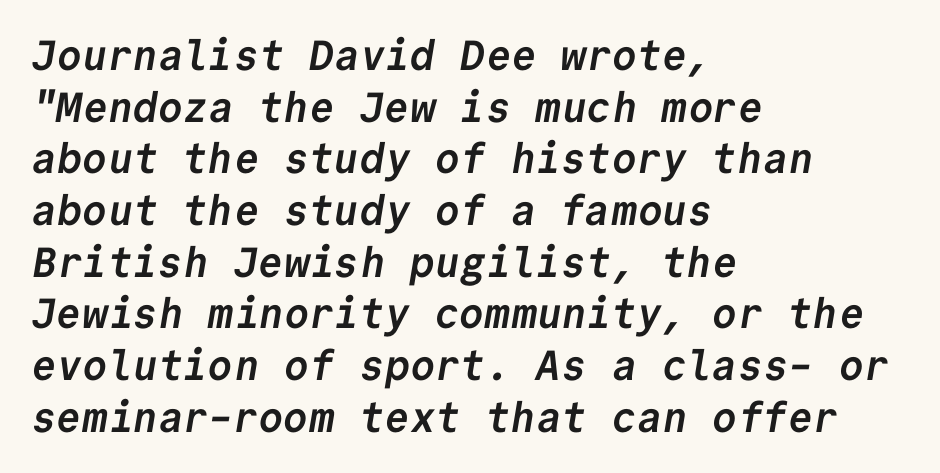
The image shows 42 px semibold sans-serif type, monospaced; set left-aligned, line spacing 1.23x, normal letter spacing, not underlined; low stroke contrast and a medium x-height.
